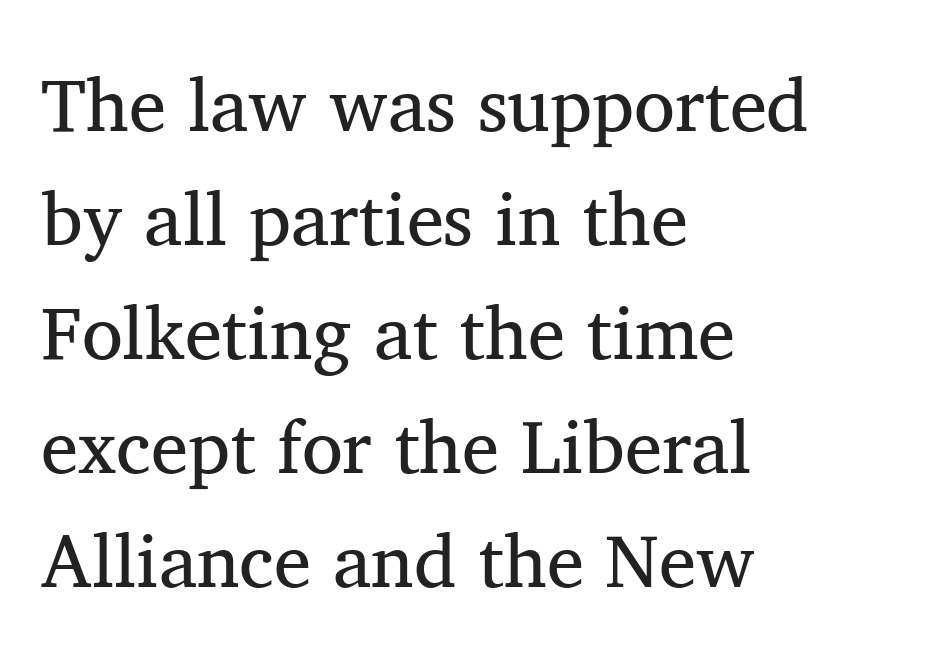
{"serif": "yes", "italic": "no", "bold": "no", "weight": "regular", "width": "normal", "stroke_contrast": "medium", "x_height": "medium", "monospaced": "no", "underline": "no", "align": "left", "line_spacing": "normal", "line_spacing_ratio": 1.52, "letter_spacing": "normal", "letter_spacing_em": 0.0, "glyph_px": 75}
